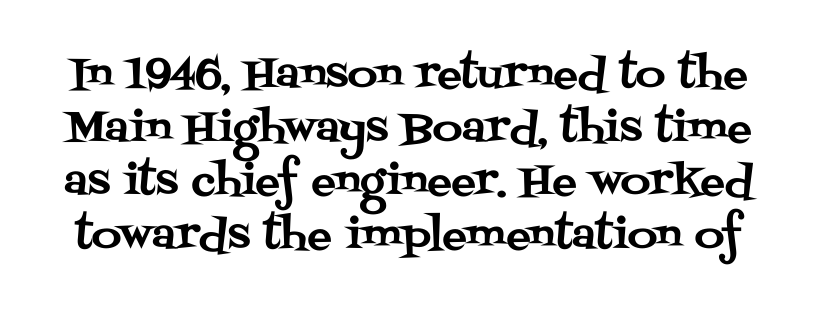
{"serif": "yes", "italic": "no", "width": "normal", "stroke_contrast": "medium", "x_height": "large", "monospaced": "no", "underline": "no", "line_spacing": "normal", "line_spacing_ratio": 1.31, "letter_spacing": "normal", "letter_spacing_em": 0.0, "glyph_px": 41}
